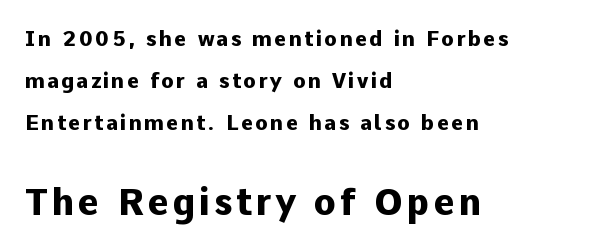
{"serif": "no", "italic": "no", "bold": "yes", "weight": "heavy", "width": "normal", "stroke_contrast": "low", "x_height": "medium", "monospaced": "no", "underline": "no", "align": "left", "line_spacing": "loose", "line_spacing_ratio": 2.0, "larger_block": "second", "size_ratio": 1.71, "glyph_px": 36}
